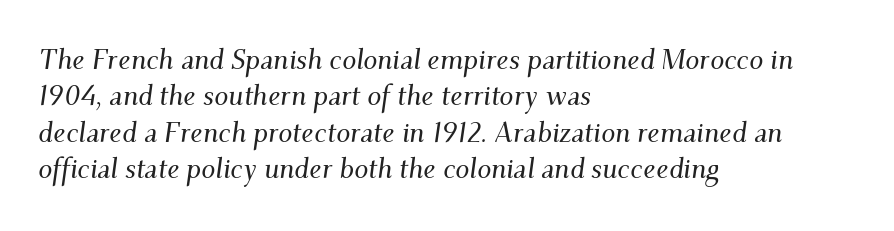
Q: Is the text italic (slanted)? A: Yes, it leans right by about 9 degrees.
Q: Is the typeface a serif or a sans-serif typeface? A: Serif.
Q: Is the text underlined? A: No.
Q: How is the paragraph aligned? A: Left-aligned.
Q: Is the spacing between letters normal or unusually wide? A: Normal.
Q: Is the spacing between lines tight, normal or loose? A: Normal.
Q: Width (condensed, normal, or wide)? A: Normal.
Q: Stroke contrast? A: Medium.
Q: x-height? A: Small.
Q: Monospaced? A: No.
